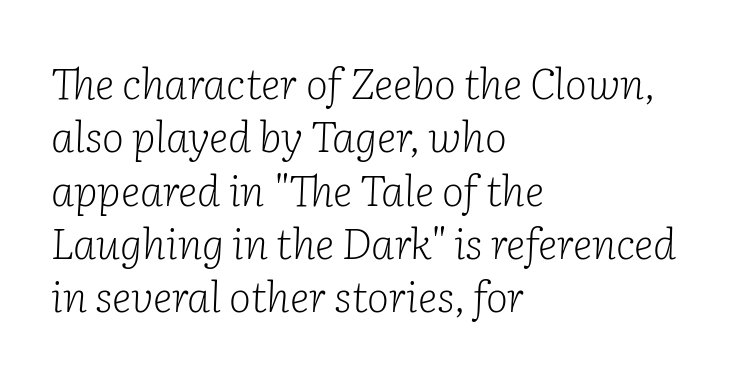
{"serif": "yes", "italic": "yes", "lean": "right", "slant_degrees": 2, "bold": "no", "weight": "light", "width": "normal", "stroke_contrast": "low", "x_height": "medium", "monospaced": "no", "underline": "no", "align": "left", "line_spacing": "normal", "line_spacing_ratio": 1.27, "letter_spacing": "normal", "letter_spacing_em": 0.0, "glyph_px": 42}
